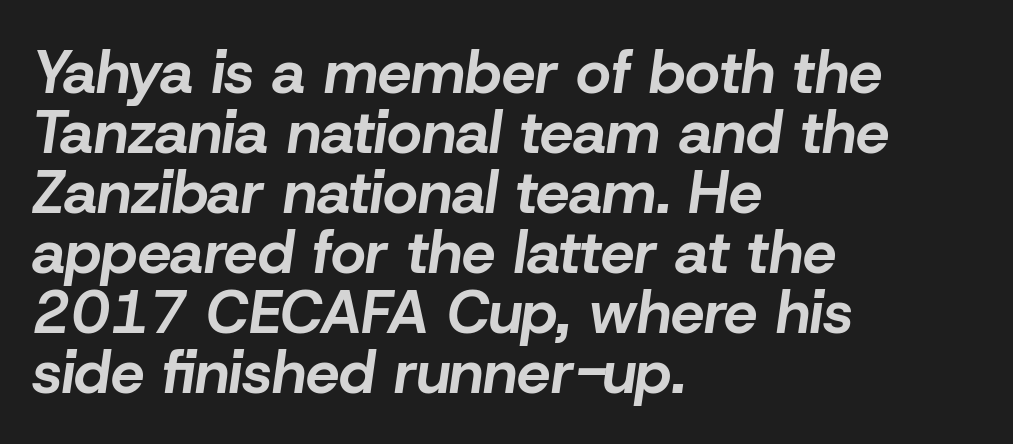
The image shows 60 px bold type, italic (leaning right); set left-aligned, tight line spacing (1.0x), normal letter spacing, not underlined; low stroke contrast and a medium x-height.
